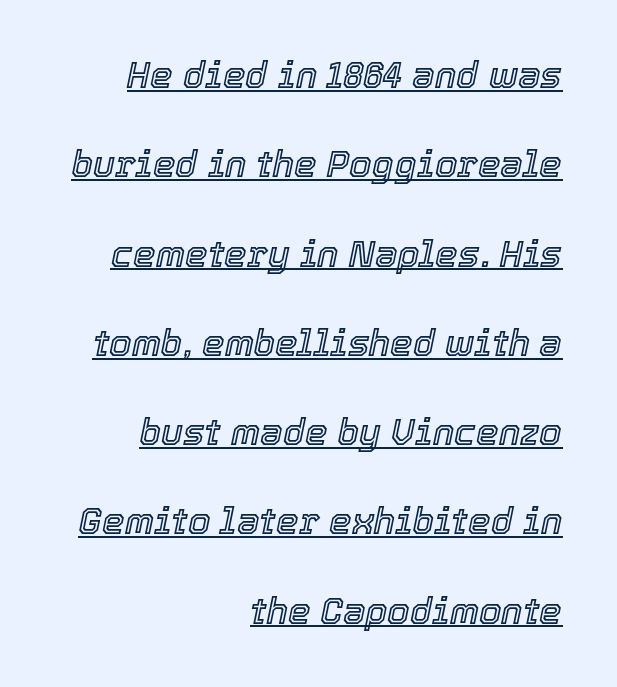
Yep, that's italic — everything's leaning. Leftover space on each line is placed entirely before the opening word. The passage shown has conventional tracking throughout. Is this a fixed-width face? No — the glyphs have proportional, varying widths. Compared with typical paragraphs, the rows here are farther apart.
